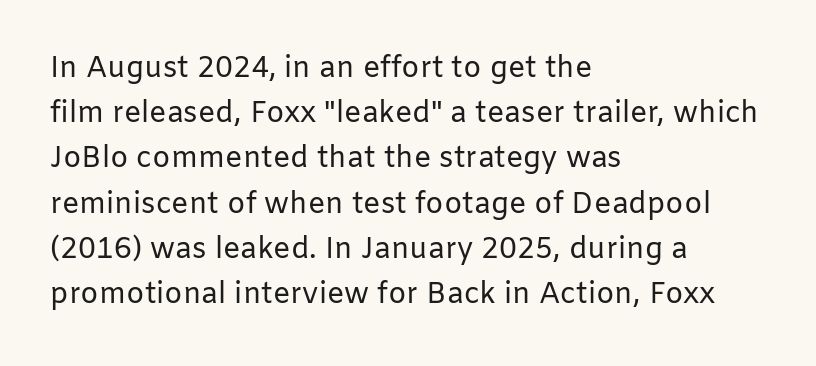
{"serif": "no", "italic": "no", "bold": "no", "weight": "regular", "width": "normal", "stroke_contrast": "low", "x_height": "medium", "monospaced": "no", "underline": "no", "align": "left", "line_spacing": "normal", "line_spacing_ratio": 1.56, "letter_spacing": "normal", "letter_spacing_em": 0.0, "glyph_px": 29}
